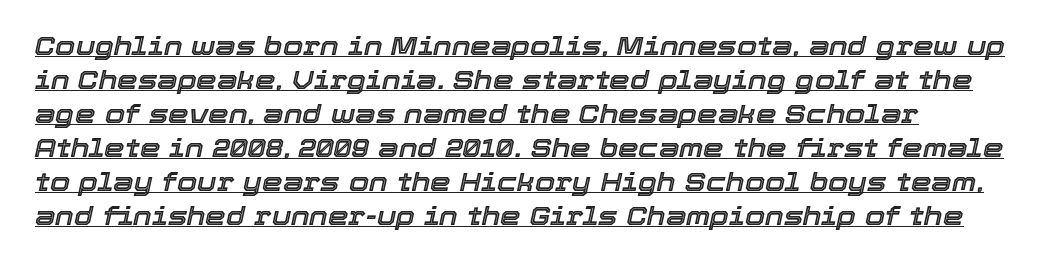
{"italic": "yes", "lean": "right", "slant_degrees": 12, "underline": "yes", "align": "left", "line_spacing": "normal", "line_spacing_ratio": 1.31, "letter_spacing": "normal", "letter_spacing_em": 0.0, "glyph_px": 26}
